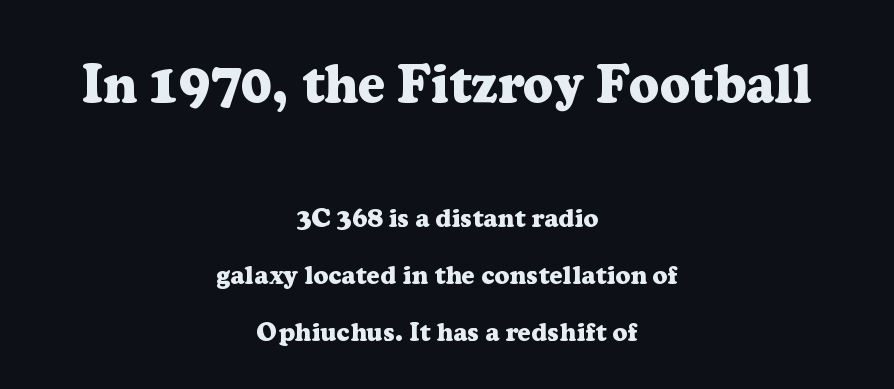
Q: Is the text bold? A: Yes.
Q: Is the text italic (slanted)? A: No, it is upright.
Q: Is the typeface a serif or a sans-serif typeface? A: Serif.
Q: Is the text underlined? A: No.
Q: How is the paragraph aligned? A: Centered.
Q: Is the spacing between letters normal or unusually wide? A: Normal.
Q: Is the spacing between lines tight, normal or loose? A: Loose.
Q: Which block of text is set in a larger size, the first (top) or the second (bottom)? A: The first (top) one.
Q: Width (condensed, normal, or wide)? A: Normal.
Q: Stroke contrast? A: Low.
Q: x-height? A: Medium.
Q: Monospaced? A: No.
